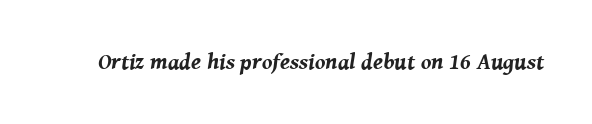
Q: Is the text bold? A: Yes.
Q: Is the text italic (slanted)? A: Yes, it leans right by about 8 degrees.
Q: Is the text underlined? A: No.
Q: Is the spacing between letters normal or unusually wide? A: Normal.
